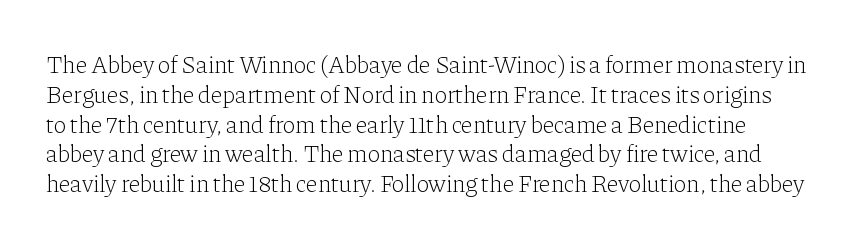
No letter is thick-stroked: the sample isn't bold. Honestly, the letter spacing is just normal — you wouldn't notice it. Each row of text sits above clean, open space. Posture: straight, roman, zero tilt.
